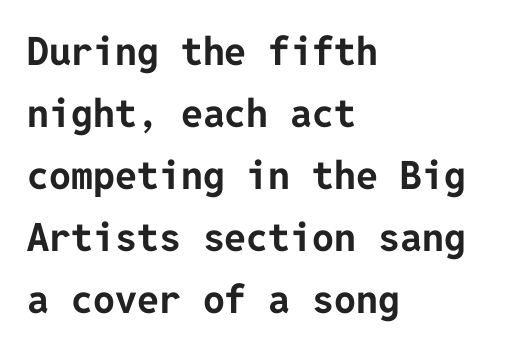
What kind of face is this? One without serifs — a sans. Characters follow at the spacing the type designer built in. When letters stand straight like this, we call the style roman or upright. These lines are set flush left with a ragged right edge. The leading is moderate, giving the passage an even texture. The sample has been set heavy, in full bold.
